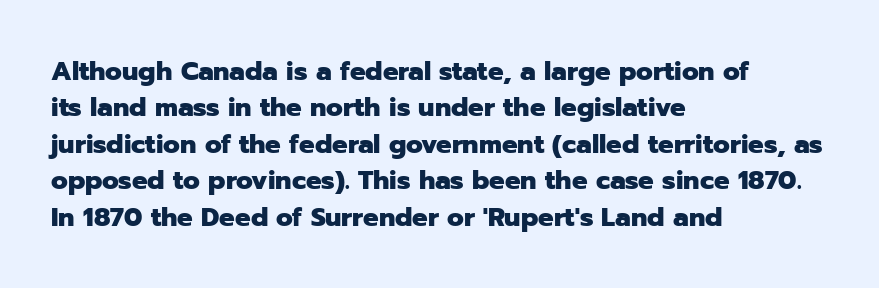
Q: Is the text bold? A: Yes.
Q: Is the text italic (slanted)? A: No, it is upright.
Q: Is the text underlined? A: No.
Q: How is the paragraph aligned? A: Left-aligned.
Q: Is the spacing between letters normal or unusually wide? A: Normal.
Q: Is the spacing between lines tight, normal or loose? A: Normal.
